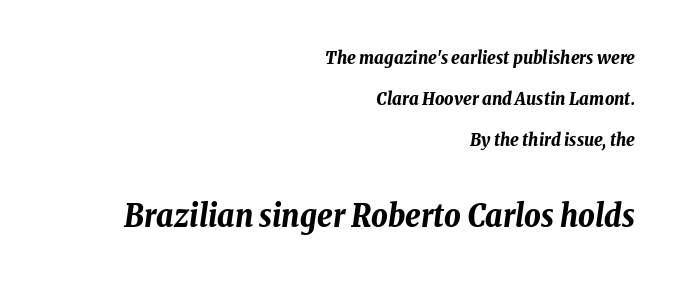
The glyphs are unaccompanied by any horizontal stroke below them. Observe the lean: these are italic letterforms. These lines keep a tight, regular rhythm from letter to letter. Its strokes are broad and dark, the hallmark of bold type.
